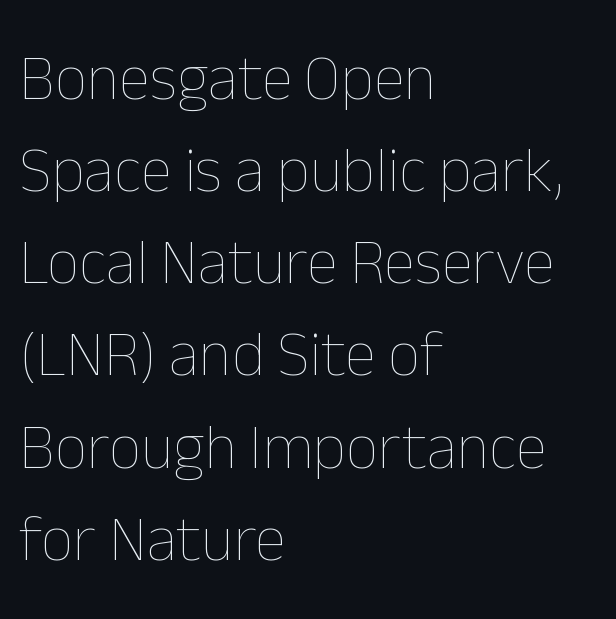
The image shows 64 px thin type, upright; set left-aligned, normal line spacing (1.44x), normal letter spacing, not underlined; low stroke contrast and a medium x-height.
